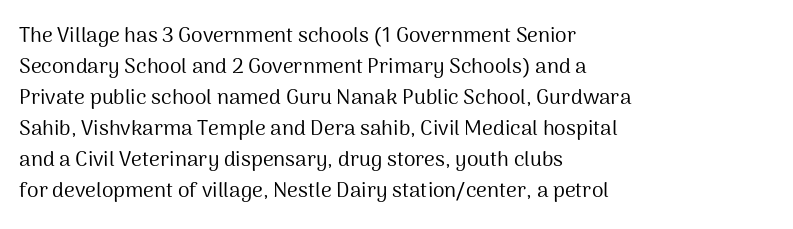
No chunkiness to these letters — they're not bold. The area under the type is left untouched. This rendering uses left alignment, leaving the right contour irregular. The font's upright variant was chosen for this text. Compared with typical body copy, the letter spacing here is the same.
